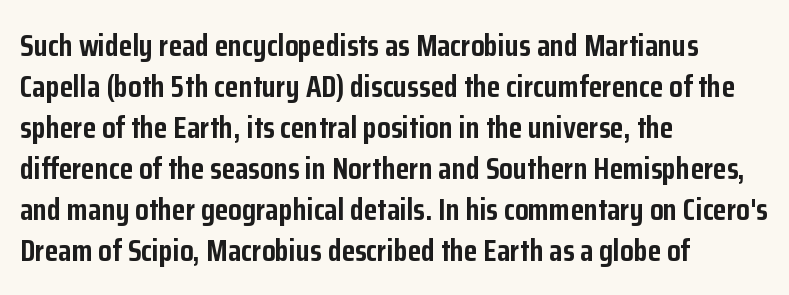
The image shows 31 px semibold, condensed sans-serif type, upright; set left-aligned, normal line spacing (1.32x), normal letter spacing, not underlined; low stroke contrast and a medium x-height.
